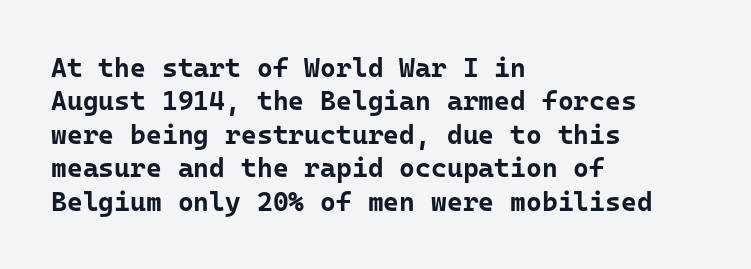
The image shows 27 px bold type, upright; set left-aligned, line spacing 1.24x, normal letter spacing, not underlined.
